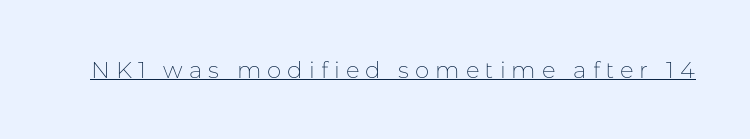
The image shows 23 px text type, upright; set unusually wide letter spacing (+0.26 em), underlined.
